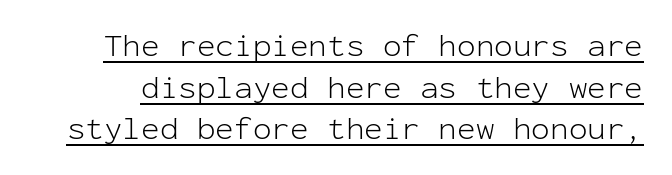
Q: Is the text bold? A: No.
Q: Is the text italic (slanted)? A: No, it is upright.
Q: Is the typeface a serif or a sans-serif typeface? A: Sans-serif.
Q: Is the text underlined? A: Yes.
Q: Is the spacing between letters normal or unusually wide? A: Normal.
Q: Is the spacing between lines tight, normal or loose? A: Normal.
Q: Width (condensed, normal, or wide)? A: Normal.
Q: Stroke contrast? A: Low.
Q: x-height? A: Medium.
Q: Monospaced? A: Yes.
